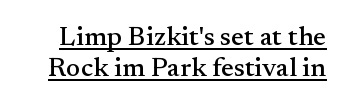
You could call the tracking neutral — neither tight nor loose. Notice how the stems are strictly vertical — no italics here. The string is rendered with underlining switched on. Leading is clearly below the norm, producing a dense column.
